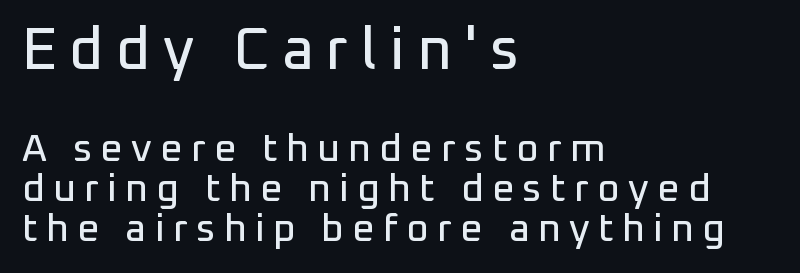
Q: Is the text italic (slanted)? A: No, it is upright.
Q: Is the typeface a serif or a sans-serif typeface? A: Sans-serif.
Q: Is the text underlined? A: No.
Q: How is the paragraph aligned? A: Left-aligned.
Q: Is the spacing between letters normal or unusually wide? A: Unusually wide.
Q: Is the spacing between lines tight, normal or loose? A: Tight.
Q: Which block of text is set in a larger size, the first (top) or the second (bottom)? A: The first (top) one.
Q: Width (condensed, normal, or wide)? A: Normal.
Q: Stroke contrast? A: Low.
Q: x-height? A: Medium.
Q: Monospaced? A: No.
